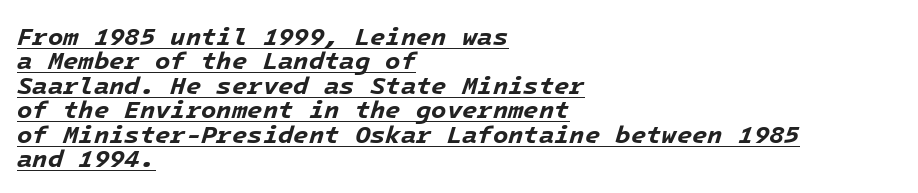
Q: Is the text bold? A: Yes.
Q: Is the text italic (slanted)? A: Yes, it leans right by about 16 degrees.
Q: Is the text underlined? A: Yes.
Q: How is the paragraph aligned? A: Left-aligned.
Q: Is the spacing between letters normal or unusually wide? A: Normal.
Q: Is the spacing between lines tight, normal or loose? A: Tight.
